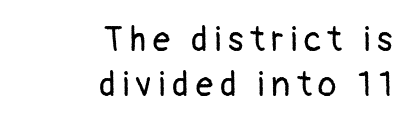
{"serif": "no", "italic": "no", "bold": "no", "weight": "regular", "width": "normal", "stroke_contrast": "low", "x_height": "medium", "monospaced": "no", "underline": "no", "align": "right", "line_spacing": "normal", "line_spacing_ratio": 1.32, "letter_spacing": "wide", "letter_spacing_em": 0.21, "glyph_px": 34}
